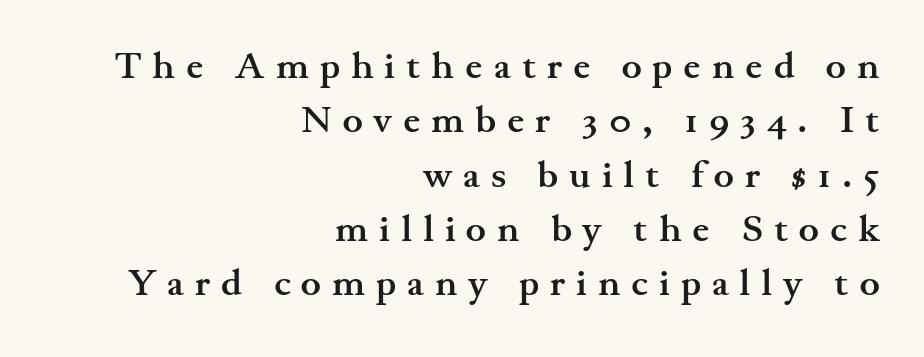
Q: Is the text bold? A: Yes.
Q: Is the text italic (slanted)? A: No, it is upright.
Q: Is the typeface a serif or a sans-serif typeface? A: Serif.
Q: Is the text underlined? A: No.
Q: How is the paragraph aligned? A: Right-aligned.
Q: Is the spacing between letters normal or unusually wide? A: Unusually wide.
Q: Is the spacing between lines tight, normal or loose? A: Normal.
Q: Width (condensed, normal, or wide)? A: Wide.
Q: Stroke contrast? A: Medium.
Q: x-height? A: Small.
Q: Monospaced? A: No.
